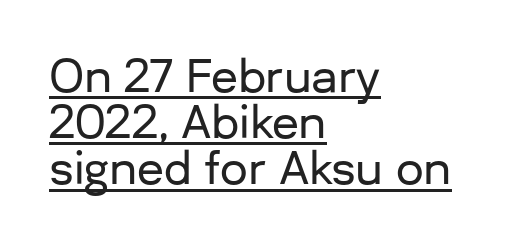
The image shows 44 px sans-serif type, upright; set left-aligned, tight line spacing (1.05x), normal letter spacing, underlined; low stroke contrast and a medium x-height.
